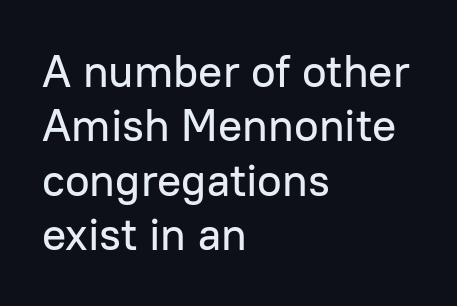
The image shows 45 px sans-serif type, upright; set left-aligned, line spacing 1.21x, normal letter spacing, not underlined; low stroke contrast and a medium x-height.
